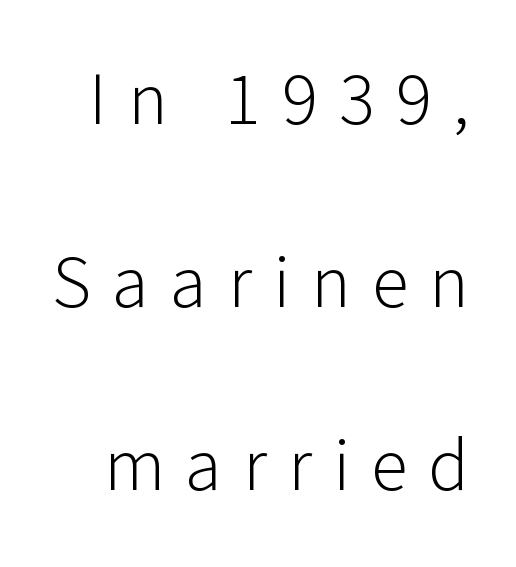
Q: Is the text bold? A: No.
Q: Is the text italic (slanted)? A: No, it is upright.
Q: Is the typeface a serif or a sans-serif typeface? A: Sans-serif.
Q: Is the text underlined? A: No.
Q: Is the spacing between letters normal or unusually wide? A: Unusually wide.
Q: Is the spacing between lines tight, normal or loose? A: Loose.
Q: Width (condensed, normal, or wide)? A: Normal.
Q: Stroke contrast? A: Low.
Q: x-height? A: Medium.
Q: Monospaced? A: No.
